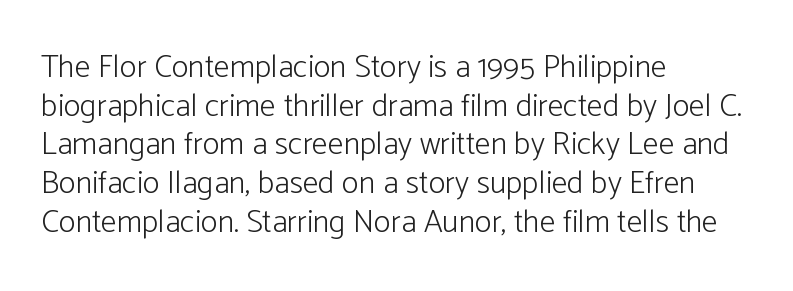
{"serif": "no", "italic": "no", "bold": "no", "weight": "light", "width": "normal", "stroke_contrast": "low", "x_height": "medium", "monospaced": "no", "underline": "no", "align": "left", "line_spacing_ratio": 1.21, "letter_spacing": "normal", "letter_spacing_em": 0.0, "glyph_px": 32}
